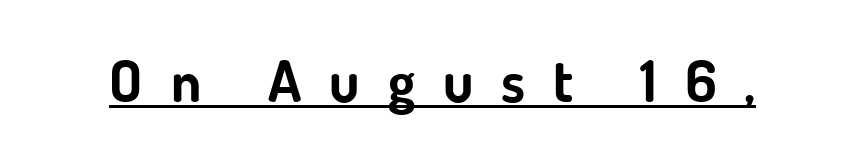
The letterforms stand isolated, each surrounded by extra space. You can tell it's not italic because the verticals are truly vertical. The passage shown is typeset with a sans-serif family. Notice how thick the strokes are: this is what a full bold looks like. A typesetter would call this proportional, since set widths differ per character.
